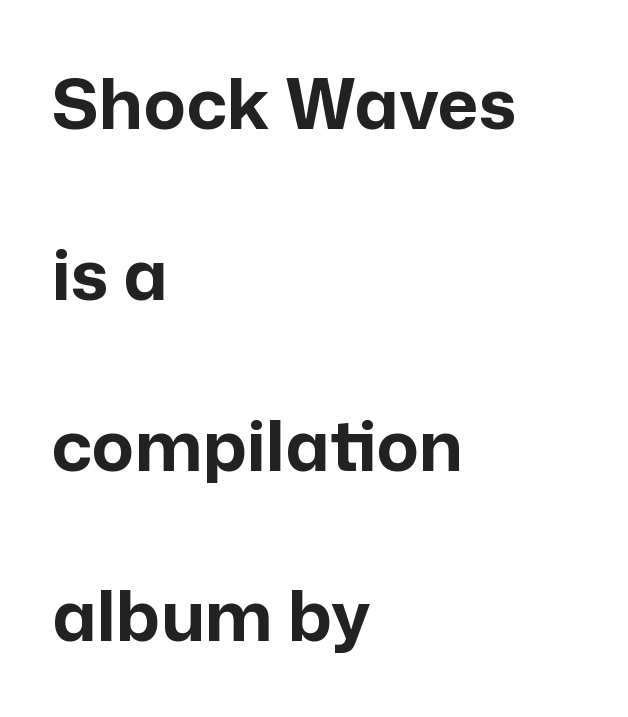
This rendering leaves character spacing at its baseline value. In terms of weight, the rendering is a true, heavy bold. The passage shown is typed in a proportional face where columns would drift. The lines are spread far apart with generous leading. Descenders hang freely into open space. No italicization has been applied; the sample stays upright.
